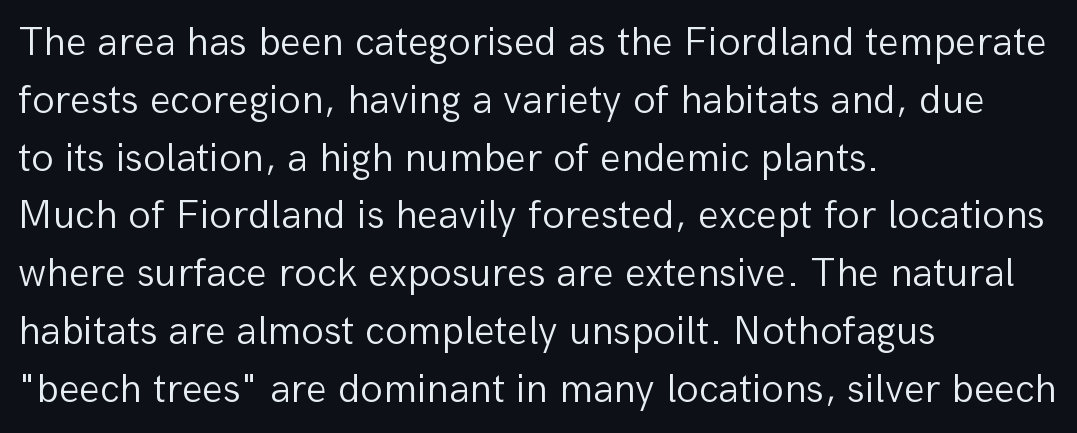
{"serif": "no", "italic": "no", "bold": "no", "weight": "light", "width": "normal", "stroke_contrast": "low", "x_height": "medium", "monospaced": "no", "underline": "no", "align": "left", "line_spacing": "normal", "line_spacing_ratio": 1.41, "letter_spacing": "normal", "letter_spacing_em": 0.0, "glyph_px": 41}
